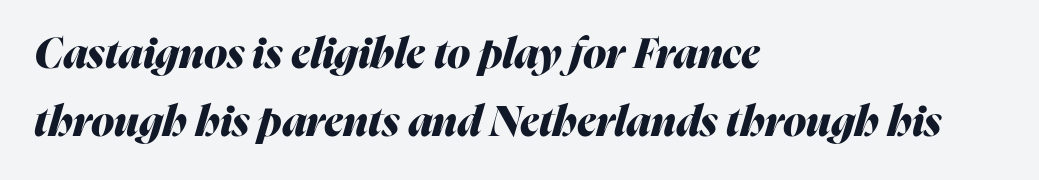
{"italic": "yes", "lean": "right", "slant_degrees": 16, "bold": "yes", "weight": "heavy", "width": "normal", "stroke_contrast": "medium", "x_height": "medium", "monospaced": "no", "underline": "no", "align": "left", "line_spacing": "normal", "line_spacing_ratio": 1.62, "letter_spacing": "normal", "letter_spacing_em": 0.0, "glyph_px": 42}
